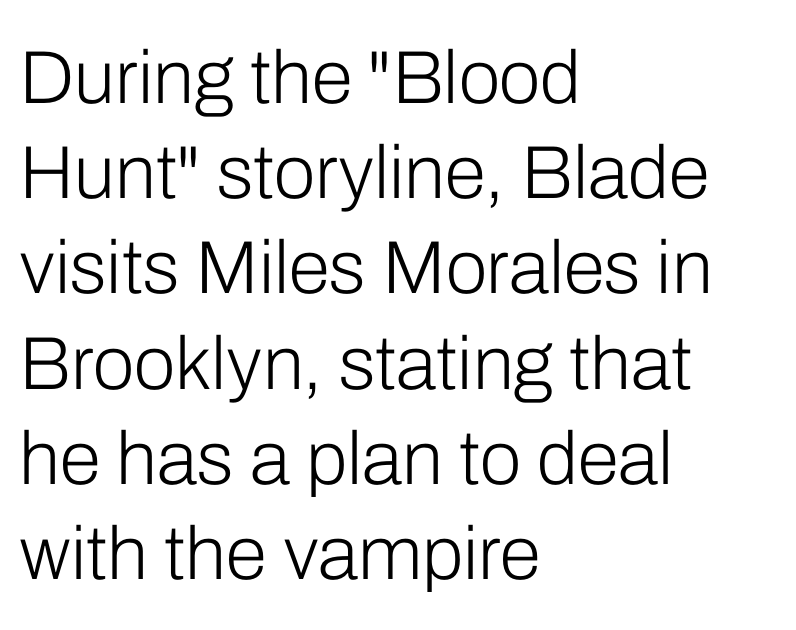
{"serif": "no", "italic": "no", "bold": "no", "weight": "light", "width": "normal", "stroke_contrast": "low", "x_height": "medium", "monospaced": "no", "underline": "no", "align": "left", "line_spacing": "normal", "line_spacing_ratio": 1.27, "letter_spacing": "normal", "letter_spacing_em": 0.0, "glyph_px": 75}
